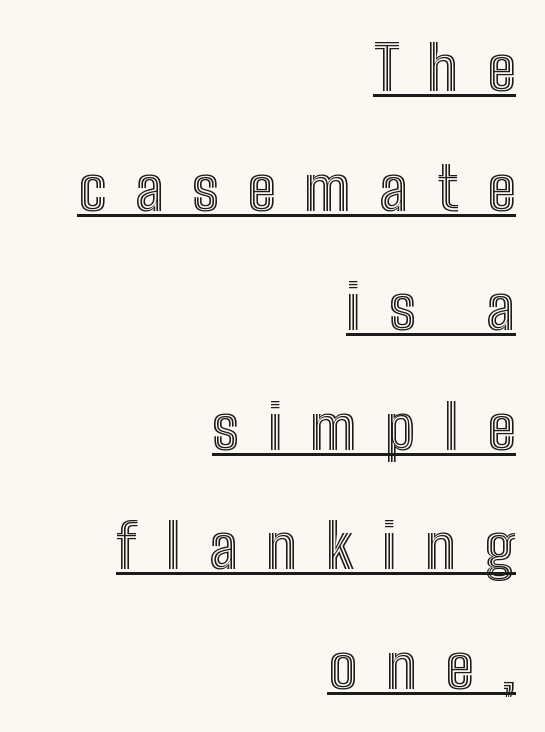
Q: Is the text italic (slanted)? A: No, it is upright.
Q: Is the text underlined? A: Yes.
Q: How is the paragraph aligned? A: Right-aligned.
Q: Is the spacing between letters normal or unusually wide? A: Unusually wide.
Q: Is the spacing between lines tight, normal or loose? A: Loose.
Q: Width (condensed, normal, or wide)? A: Condensed.
Q: x-height? A: Medium.
Q: Monospaced? A: No.
